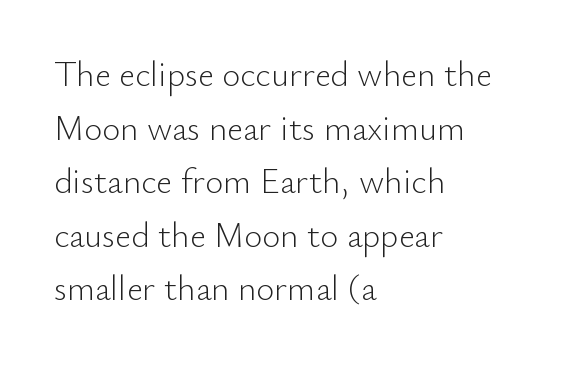
Q: Is the text bold? A: No.
Q: Is the text italic (slanted)? A: No, it is upright.
Q: Is the typeface a serif or a sans-serif typeface? A: Sans-serif.
Q: Is the text underlined? A: No.
Q: How is the paragraph aligned? A: Left-aligned.
Q: Is the spacing between letters normal or unusually wide? A: Normal.
Q: Is the spacing between lines tight, normal or loose? A: Normal.
Q: Width (condensed, normal, or wide)? A: Normal.
Q: Stroke contrast? A: Low.
Q: x-height? A: Small.
Q: Monospaced? A: No.
